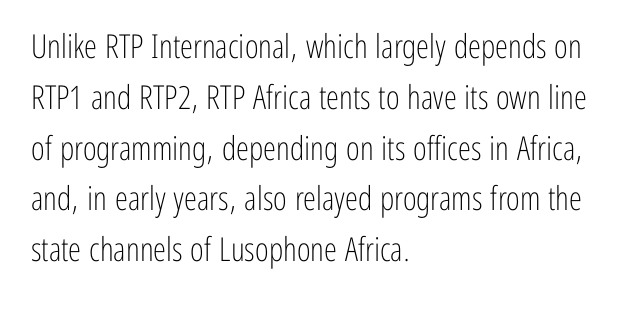
{"serif": "no", "italic": "no", "bold": "no", "weight": "light", "width": "condensed", "stroke_contrast": "low", "x_height": "medium", "monospaced": "no", "underline": "no", "align": "left", "line_spacing": "normal", "line_spacing_ratio": 1.54, "letter_spacing": "normal", "letter_spacing_em": 0.0, "glyph_px": 33}
